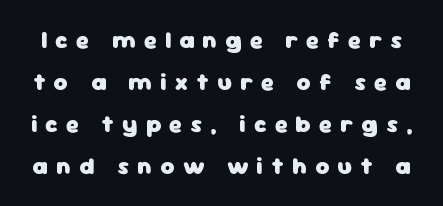
The image shows 24 px bold type, upright; set line spacing 1.75x, unusually wide letter spacing (+0.34 em), not underlined.
